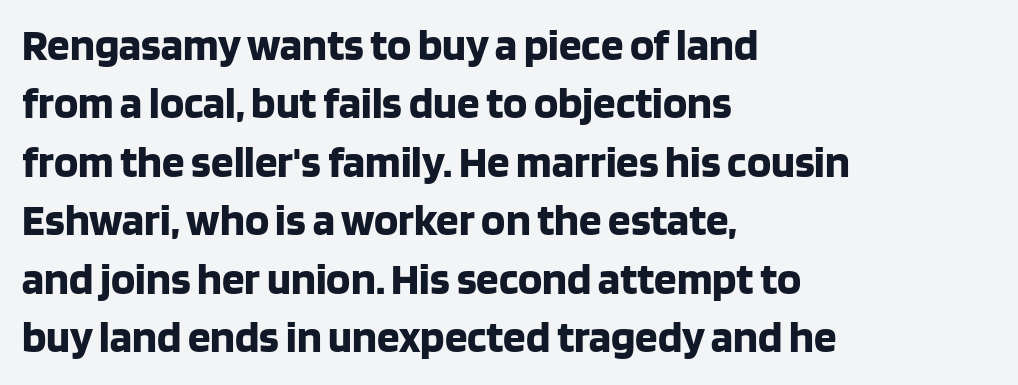
{"serif": "no", "italic": "no", "bold": "yes", "weight": "bold", "width": "normal", "stroke_contrast": "low", "x_height": "large", "monospaced": "no", "underline": "no", "align": "left", "line_spacing": "normal", "line_spacing_ratio": 1.3, "letter_spacing": "normal", "letter_spacing_em": 0.0, "glyph_px": 45}
